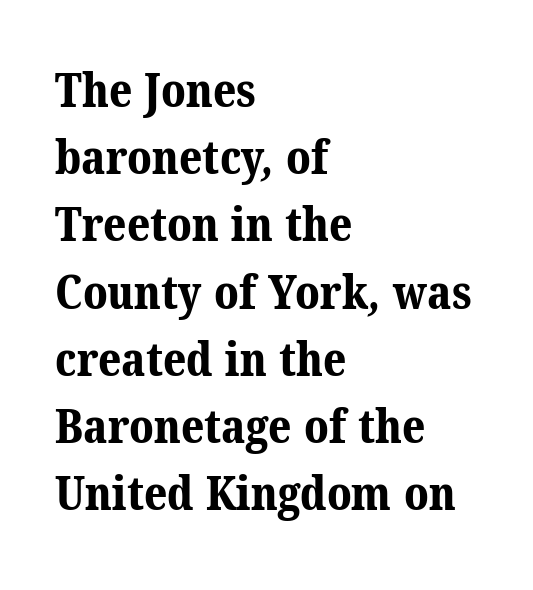
Looks like regular typesetting: each glyph gets only the width it needs. Glance below the letters and you will spot only blank space. A typesetter would call this zero additional tracking. Old-style or modern, the face here clearly has serifs. Line spacing here is normal.
